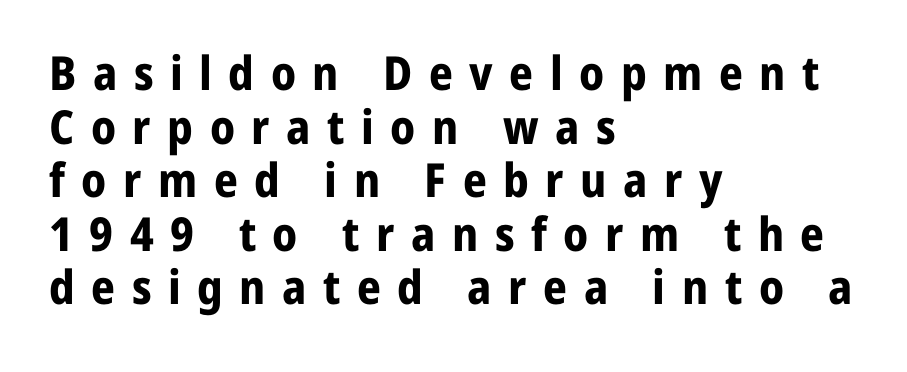
Q: Is the text bold? A: Yes.
Q: Is the text italic (slanted)? A: No, it is upright.
Q: Is the typeface a serif or a sans-serif typeface? A: Sans-serif.
Q: Is the text underlined? A: No.
Q: How is the paragraph aligned? A: Left-aligned.
Q: Is the spacing between letters normal or unusually wide? A: Unusually wide.
Q: Is the spacing between lines tight, normal or loose? A: Tight.
Q: Width (condensed, normal, or wide)? A: Normal.
Q: Stroke contrast? A: Low.
Q: x-height? A: Medium.
Q: Monospaced? A: No.
